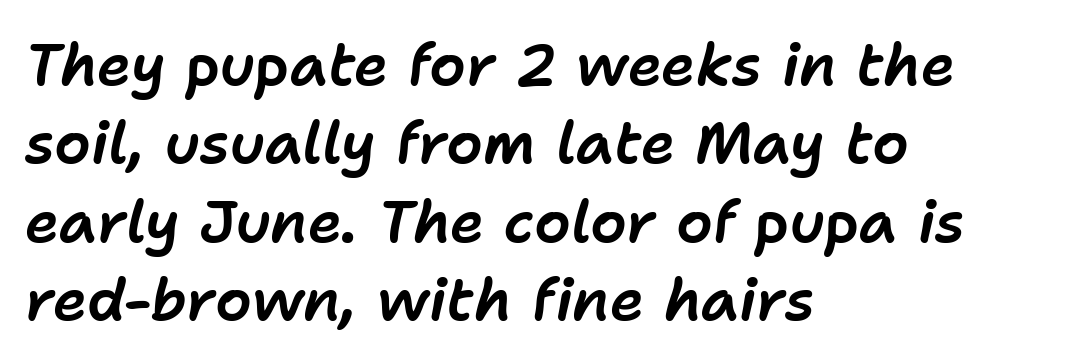
Q: Is the text italic (slanted)? A: Yes, it leans right by about 11 degrees.
Q: Is the text underlined? A: No.
Q: How is the paragraph aligned? A: Left-aligned.
Q: Is the spacing between letters normal or unusually wide? A: Normal.
Q: Is the spacing between lines tight, normal or loose? A: Normal.
Q: Width (condensed, normal, or wide)? A: Normal.
Q: Stroke contrast? A: Low.
Q: x-height? A: Medium.
Q: Monospaced? A: No.
